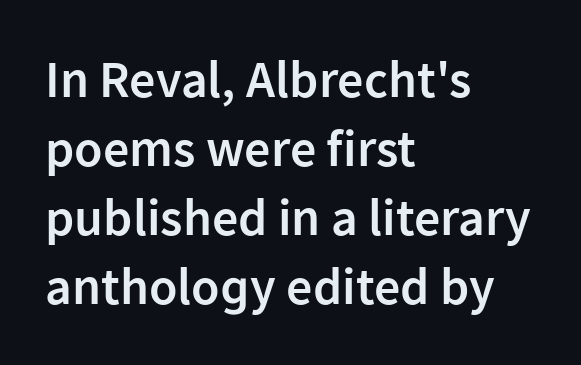
The image shows 52 px semibold sans-serif type, upright; set left-aligned, normal line spacing (1.33x), normal letter spacing, not underlined; low stroke contrast and a medium x-height.
